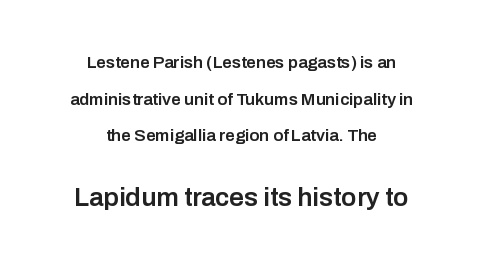
{"italic": "no", "bold": "semi", "underline": "no", "align": "center", "line_spacing": "loose", "line_spacing_ratio": 2.15, "letter_spacing": "normal", "letter_spacing_em": 0.0, "larger_block": "second", "size_ratio": 1.53, "glyph_px": 26}
